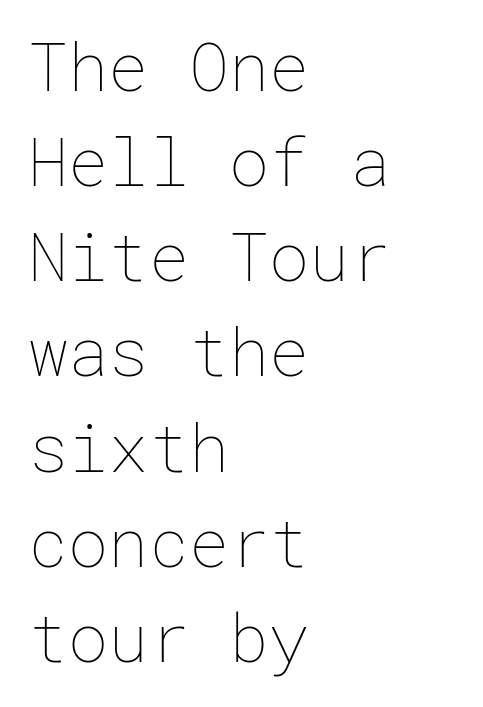
{"italic": "no", "bold": "no", "weight": "thin", "width": "normal", "stroke_contrast": "low", "x_height": "medium", "underline": "no", "align": "left", "line_spacing": "normal", "line_spacing_ratio": 1.42, "letter_spacing": "normal", "letter_spacing_em": 0.0, "glyph_px": 67}
